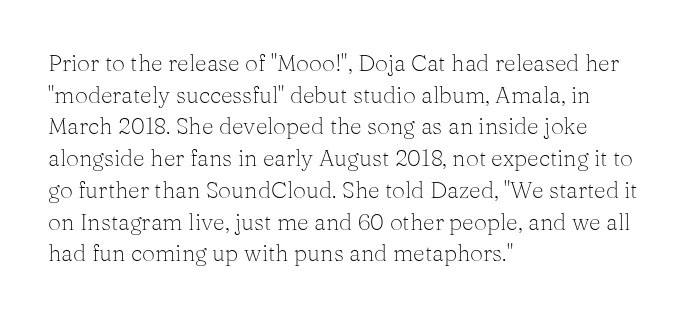
The image shows 23 px text type, upright; set left-aligned, normal line spacing (1.38x), normal letter spacing, not underlined.
